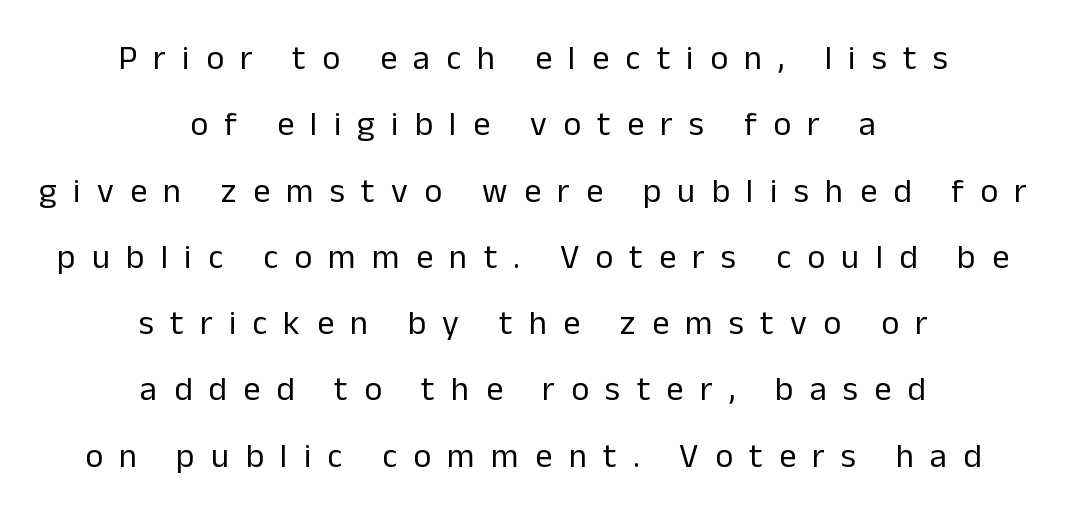
{"serif": "no", "italic": "no", "bold": "no", "weight": "regular", "width": "normal", "stroke_contrast": "low", "x_height": "medium", "monospaced": "no", "underline": "no", "align": "center", "line_spacing": "loose", "line_spacing_ratio": 1.95, "letter_spacing": "wide", "letter_spacing_em": 0.48, "glyph_px": 34}
